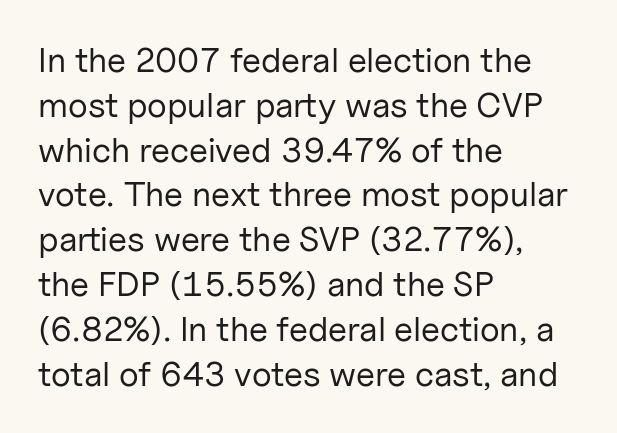
Alignment: flush left. Clear beneath every line of the passage. Posture: straight, roman, zero tilt. This reads as an unemphasized weight, regular at the heaviest. A typesetter would label this face a sans. Honestly, the letter spacing is just normal — you wouldn't notice it.
